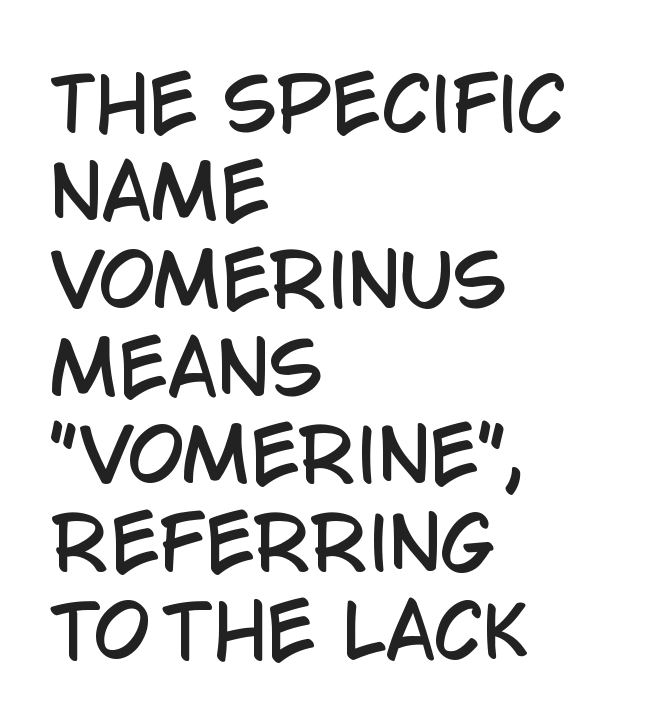
Q: Is the text italic (slanted)? A: No, it is upright.
Q: Is the typeface a serif or a sans-serif typeface? A: Sans-serif.
Q: Is the text underlined? A: No.
Q: How is the paragraph aligned? A: Left-aligned.
Q: Is the spacing between letters normal or unusually wide? A: Normal.
Q: Width (condensed, normal, or wide)? A: Condensed.
Q: Stroke contrast? A: Low.
Q: x-height? A: Large.
Q: Monospaced? A: No.
